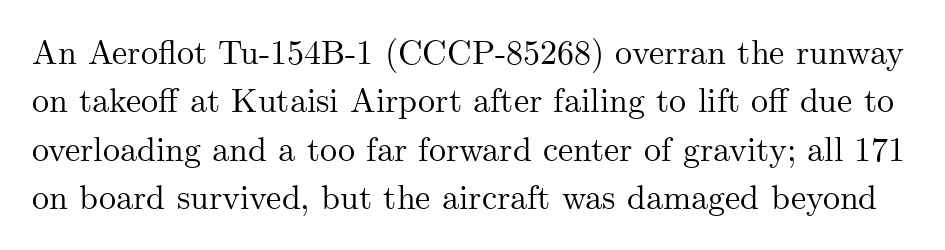
{"serif": "yes", "italic": "no", "width": "normal", "stroke_contrast": "medium", "x_height": "small", "monospaced": "no", "underline": "no", "line_spacing": "normal", "line_spacing_ratio": 1.42, "letter_spacing": "normal", "letter_spacing_em": 0.0, "glyph_px": 34}
